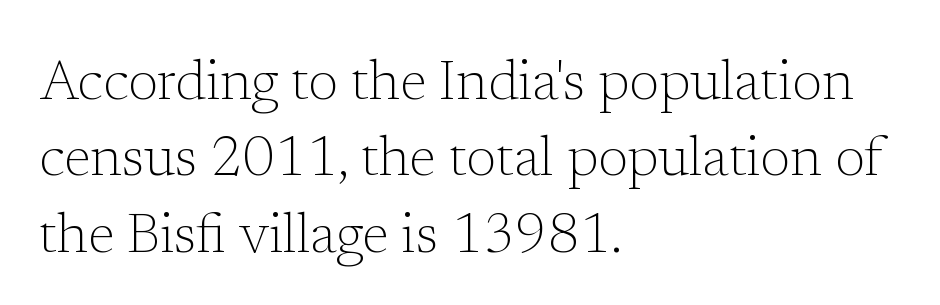
{"serif": "yes", "italic": "no", "bold": "no", "weight": "light", "width": "normal", "stroke_contrast": "low", "x_height": "medium", "monospaced": "no", "underline": "no", "align": "left", "line_spacing": "normal", "line_spacing_ratio": 1.39, "letter_spacing": "normal", "letter_spacing_em": 0.0, "glyph_px": 55}
